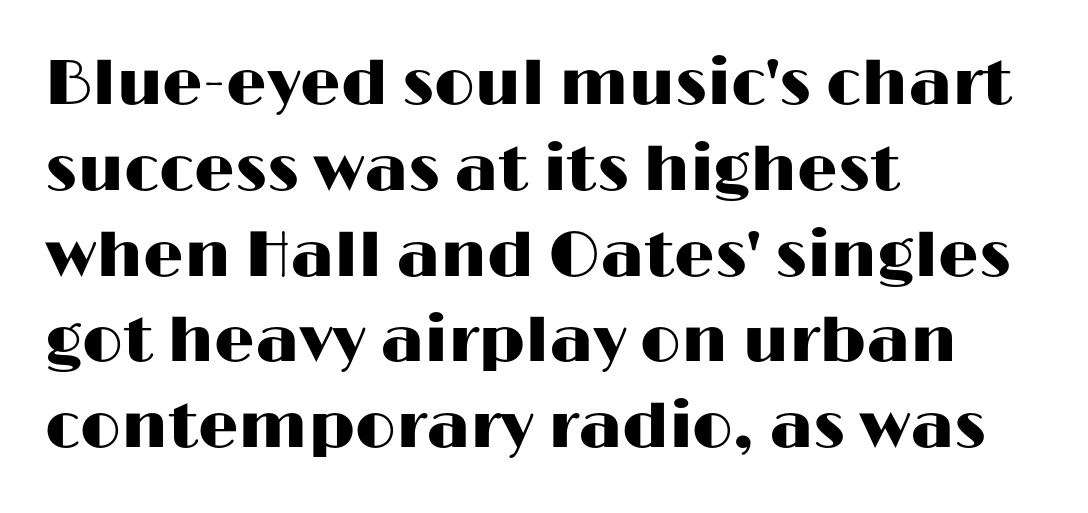
Q: Is the text italic (slanted)? A: No, it is upright.
Q: Is the typeface a serif or a sans-serif typeface? A: Sans-serif.
Q: Is the text underlined? A: No.
Q: How is the paragraph aligned? A: Left-aligned.
Q: Is the spacing between letters normal or unusually wide? A: Normal.
Q: Is the spacing between lines tight, normal or loose? A: Normal.
Q: Width (condensed, normal, or wide)? A: Wide.
Q: Stroke contrast? A: High.
Q: x-height? A: Medium.
Q: Monospaced? A: No.
